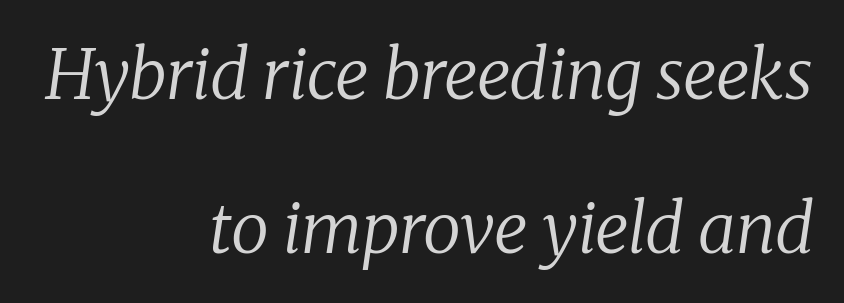
{"serif": "yes", "italic": "yes", "lean": "right", "slant_degrees": 8, "bold": "no", "weight": "regular", "width": "normal", "stroke_contrast": "low", "x_height": "medium", "monospaced": "no", "underline": "no", "align": "right", "line_spacing": "loose", "line_spacing_ratio": 2.23, "letter_spacing": "normal", "letter_spacing_em": 0.0, "glyph_px": 69}
